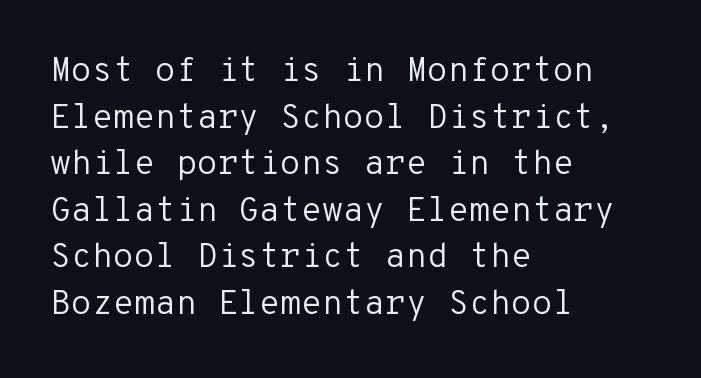
{"serif": "no", "italic": "no", "bold": "no", "weight": "regular", "width": "normal", "stroke_contrast": "low", "x_height": "medium", "monospaced": "yes", "underline": "no", "align": "left", "line_spacing": "normal", "line_spacing_ratio": 1.37, "letter_spacing": "normal", "letter_spacing_em": 0.0, "glyph_px": 34}
